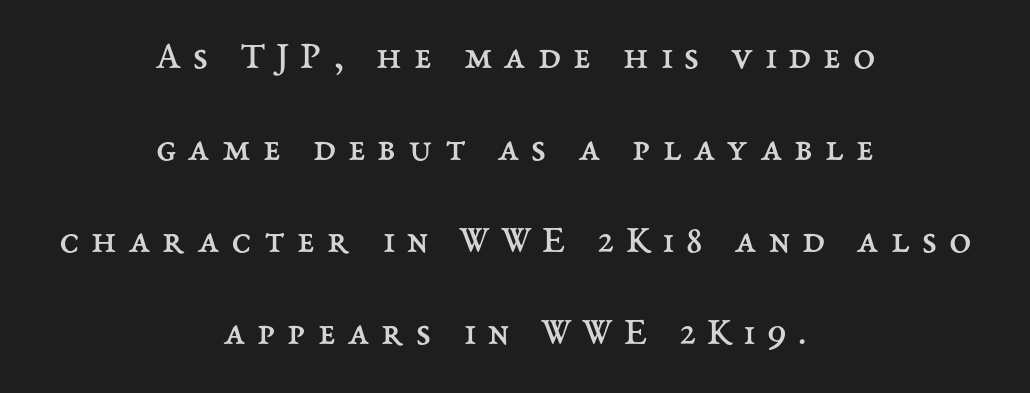
{"italic": "no", "bold": "no", "weight": "regular", "width": "normal", "stroke_contrast": "medium", "x_height": "medium", "monospaced": "no", "underline": "no", "align": "center", "line_spacing": "loose", "line_spacing_ratio": 2.3, "letter_spacing": "wide", "letter_spacing_em": 0.3, "glyph_px": 40}
